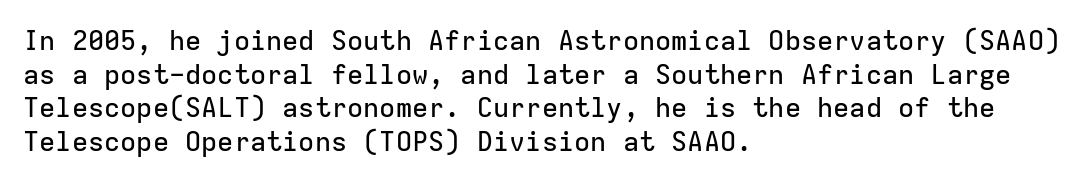
The image shows 27 px text type, upright; set left-aligned, normal line spacing (1.25x), normal letter spacing, not underlined.
